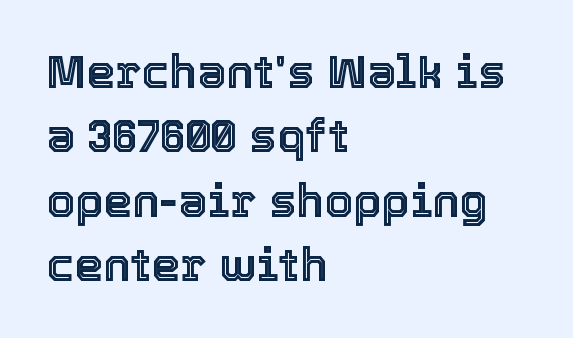
The image shows 46 px text type, upright; set left-aligned, normal line spacing (1.4x), normal letter spacing, not underlined; a medium x-height.
